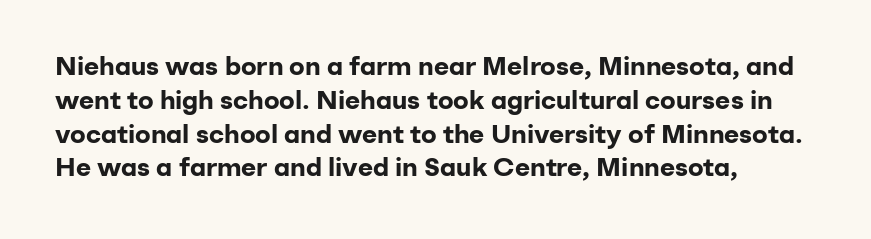
The image shows 26 px bold type, upright; set left-aligned, normal line spacing (1.3x), normal letter spacing, not underlined.
